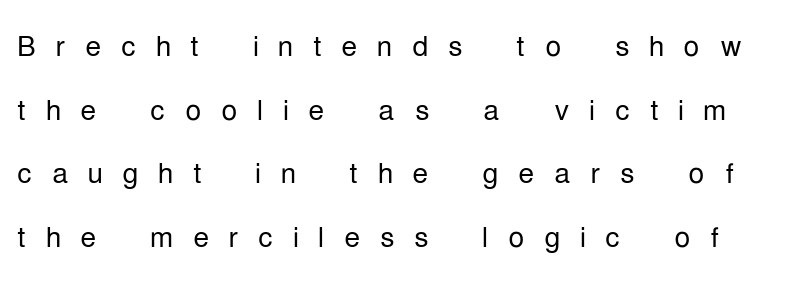
The type sits square on the baseline with zero lean. Baseline-to-baseline distance is the conventional proportion of letter height. Character widths vary here, with narrow letters taking less room than wide ones. Stroke terminals: plain, sans-serif. The passage shown is not underscored anywhere. Loose tracking; the words dissolve into strings of separated letters.
